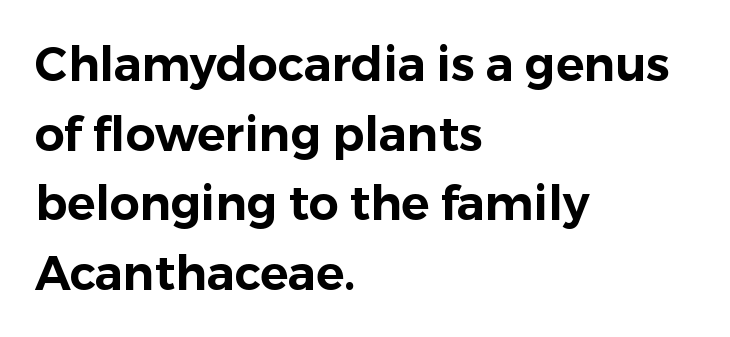
This sample has the flowing, uneven cadence of proportional lettering. In terms of letterspacing, this is plain default setting. Is this a sans? Yes — the strokes have no serifs. Alignment: flush left.
